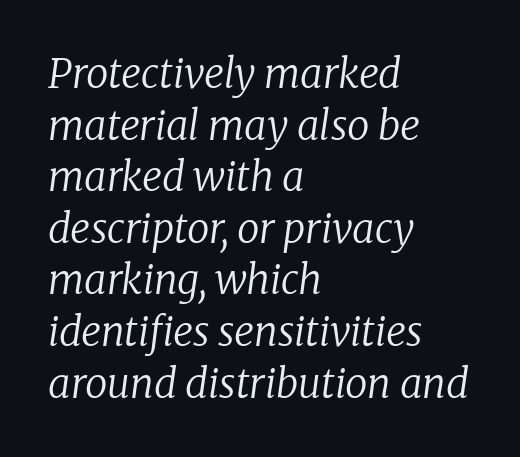
Q: Is the text bold? A: No.
Q: Is the text italic (slanted)? A: Yes, it leans right by about 8 degrees.
Q: Is the typeface a serif or a sans-serif typeface? A: Serif.
Q: Is the text underlined? A: No.
Q: How is the paragraph aligned? A: Left-aligned.
Q: Is the spacing between letters normal or unusually wide? A: Normal.
Q: Is the spacing between lines tight, normal or loose? A: Normal.
Q: Width (condensed, normal, or wide)? A: Normal.
Q: Stroke contrast? A: Low.
Q: x-height? A: Medium.
Q: Monospaced? A: No.
